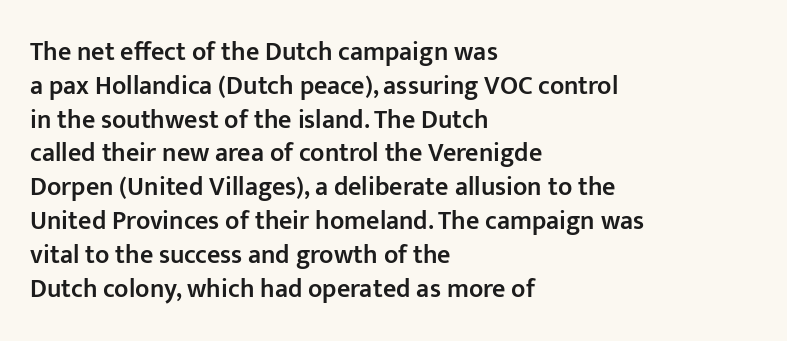
Look at the tracking — it's just the regular setting, nothing added. Line starts are locked; line ends wander. No word sits above an underline. The sample has been set in demibold, a notch under bold.
